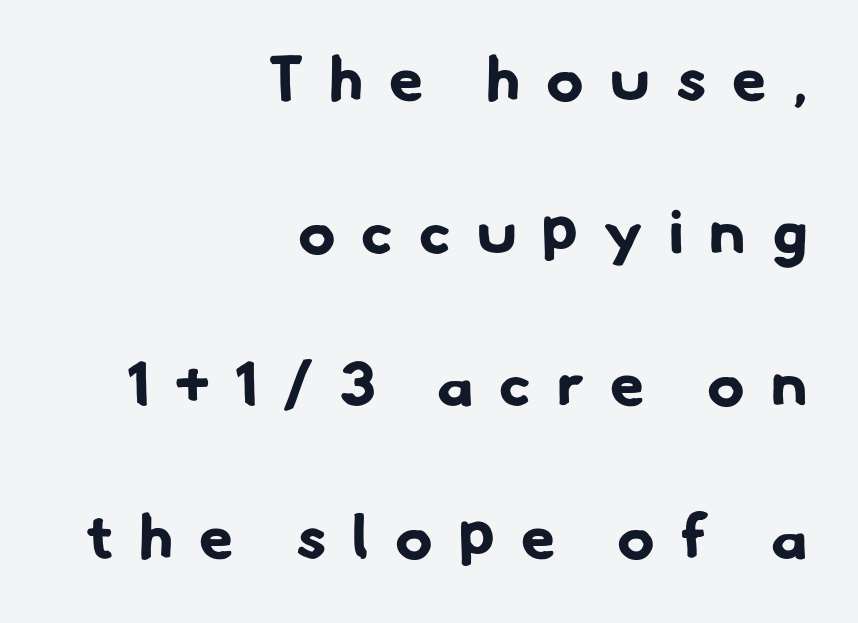
{"serif": "no", "bold": "yes", "weight": "bold", "width": "normal", "stroke_contrast": "low", "x_height": "small", "monospaced": "no", "underline": "no", "align": "right", "line_spacing": "loose", "line_spacing_ratio": 2.46, "letter_spacing": "wide", "letter_spacing_em": 0.42, "glyph_px": 62}
